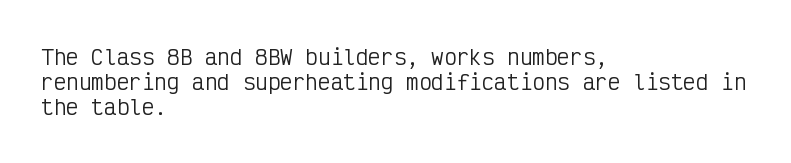
The image shows 21 px text type, upright; set left-aligned, line spacing 1.2x, normal letter spacing, not underlined.
